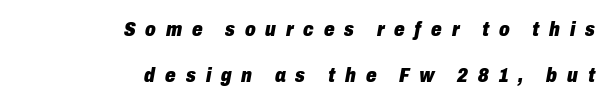
{"italic": "yes", "lean": "right", "slant_degrees": 10, "bold": "yes", "underline": "no", "align": "right", "line_spacing": "loose", "line_spacing_ratio": 2.19, "letter_spacing": "wide", "letter_spacing_em": 0.47, "glyph_px": 21}
